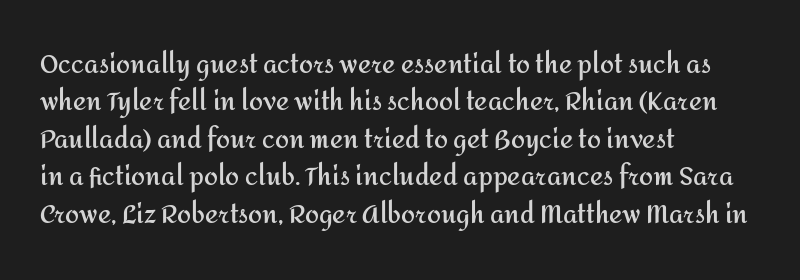
The image shows 25 px bold type, upright; set left-aligned, normal line spacing (1.5x), normal letter spacing, not underlined.
